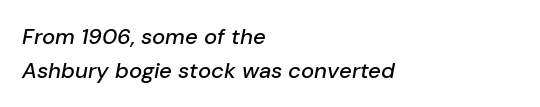
{"italic": "yes", "lean": "right", "slant_degrees": 10, "underline": "no", "align": "left", "line_spacing": "normal", "line_spacing_ratio": 1.53, "letter_spacing": "normal", "letter_spacing_em": 0.0, "glyph_px": 22}
